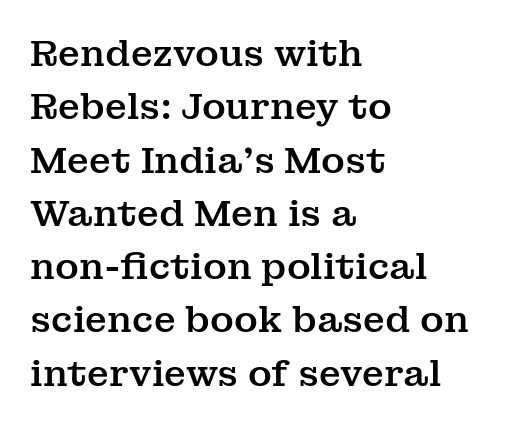
Tracking here is standard; glyphs follow each other at the usual distance. The gap between lines stays unmarked. The rendering anchors every line to the left-hand side. Yep, those are serifs on the letters. The letters advance in unequal steps, a hallmark of proportional type.
